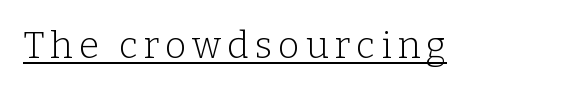
The image shows 37 px light serif type, upright; set underlined; low stroke contrast and a medium x-height.
